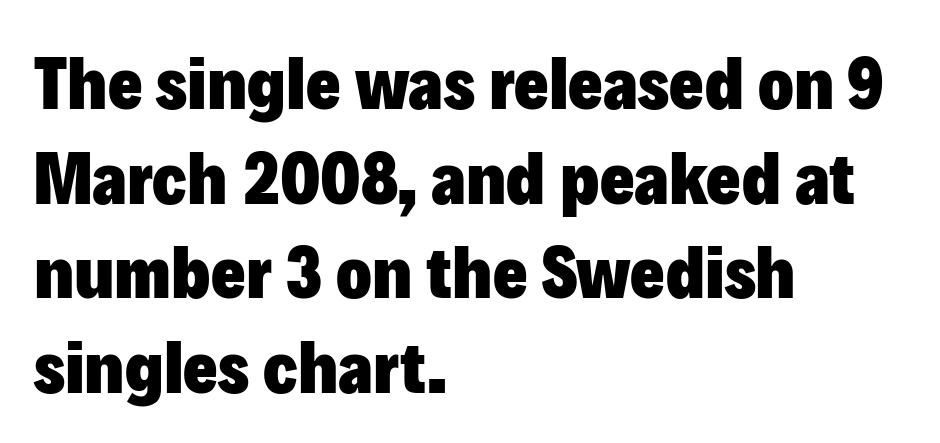
{"serif": "no", "italic": "no", "bold": "yes", "weight": "heavy", "width": "normal", "stroke_contrast": "low", "x_height": "medium", "monospaced": "no", "underline": "no", "align": "left", "line_spacing": "normal", "line_spacing_ratio": 1.28, "letter_spacing": "normal", "letter_spacing_em": 0.0, "glyph_px": 74}
